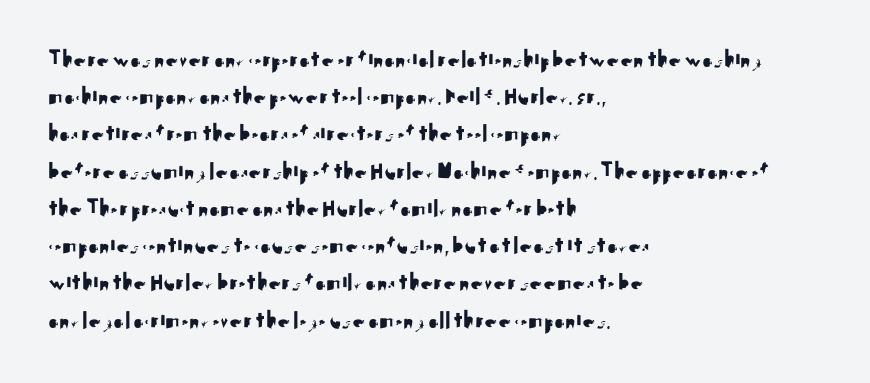
{"italic": "no", "underline": "no", "align": "left", "line_spacing": "normal", "line_spacing_ratio": 1.49, "letter_spacing": "normal", "letter_spacing_em": 0.0, "glyph_px": 25}
